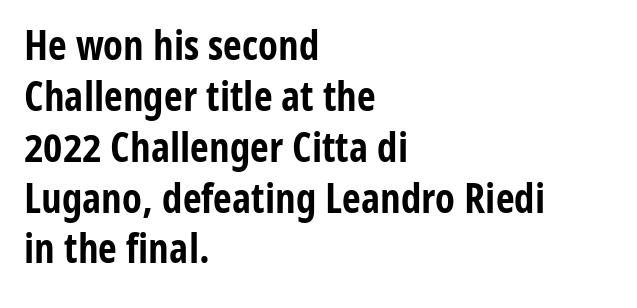
Q: Is the text bold? A: Yes.
Q: Is the text italic (slanted)? A: No, it is upright.
Q: Is the typeface a serif or a sans-serif typeface? A: Sans-serif.
Q: Is the text underlined? A: No.
Q: How is the paragraph aligned? A: Left-aligned.
Q: Is the spacing between letters normal or unusually wide? A: Normal.
Q: Width (condensed, normal, or wide)? A: Condensed.
Q: Stroke contrast? A: Low.
Q: x-height? A: Medium.
Q: Monospaced? A: No.
